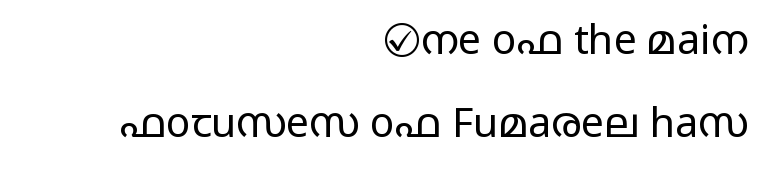
{"serif": "no", "italic": "no", "bold": "no", "weight": "light", "width": "wide", "stroke_contrast": "low", "x_height": "medium", "monospaced": "no", "underline": "no", "align": "right", "line_spacing": "loose", "line_spacing_ratio": 2.03, "letter_spacing": "normal", "letter_spacing_em": 0.0, "glyph_px": 41}
